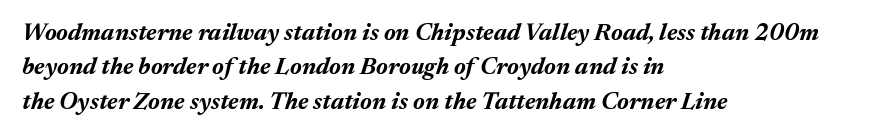
{"italic": "yes", "lean": "right", "slant_degrees": 17, "bold": "yes", "underline": "no", "align": "left", "line_spacing": "normal", "line_spacing_ratio": 1.43, "letter_spacing": "normal", "letter_spacing_em": 0.0, "glyph_px": 24}
